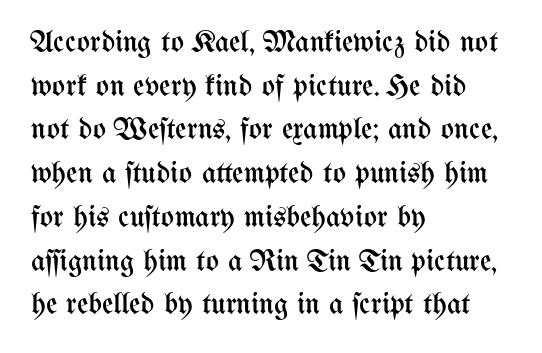
{"italic": "no", "bold": "no", "weight": "regular", "width": "condensed", "stroke_contrast": "medium", "x_height": "medium", "monospaced": "no", "underline": "no", "align": "left", "line_spacing": "normal", "line_spacing_ratio": 1.41, "letter_spacing": "normal", "letter_spacing_em": 0.0, "glyph_px": 31}
